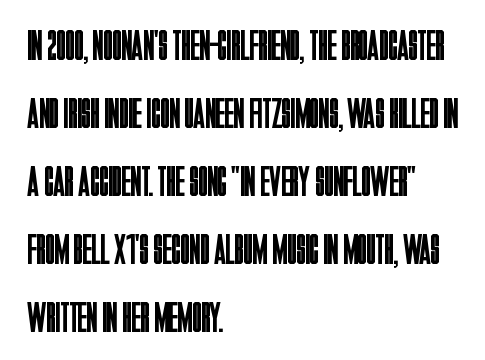
These lines stack with their left ends in a neat column. The passage shown is not underscored anywhere. The strokes are not fattened; the text isn't bold. Compared with typical paragraphs, the rows here are spaced about the same. No extra tracking has been applied to these lines. This sample has the flowing, uneven cadence of proportional lettering.
